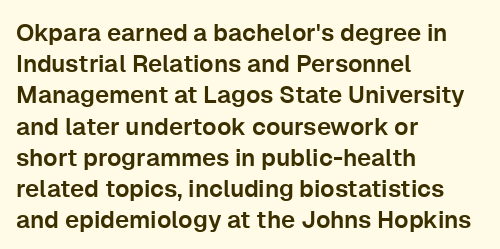
Q: Is the text italic (slanted)? A: No, it is upright.
Q: Is the text underlined? A: No.
Q: How is the paragraph aligned? A: Left-aligned.
Q: Is the spacing between letters normal or unusually wide? A: Normal.
Q: Is the spacing between lines tight, normal or loose? A: Normal.
